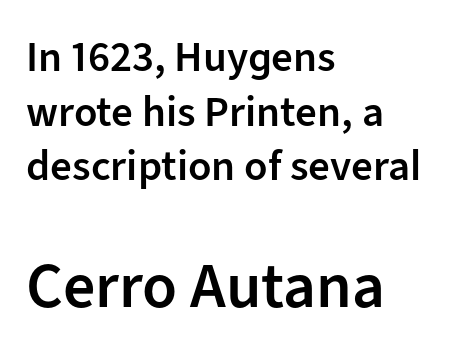
In terms of leading, this rendering sits right in the middle. Each letter keeps its own natural width here, so spacing adapts to shape. The composition opens small and finishes big. Descenders are the only things crossing below the line.
